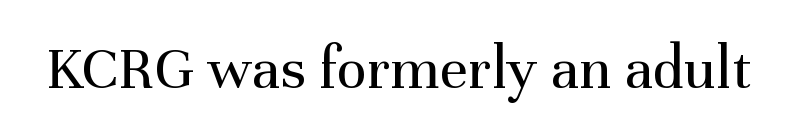
This sample uses a serif face. Note the varied advance widths — an 'i' is clearly narrower than an 'm'. Summary of weight: not heavy and not bold. Nothing unusual about the tracking: characters are spaced as the font intends. Any mark beneath the type? The region is blank.
